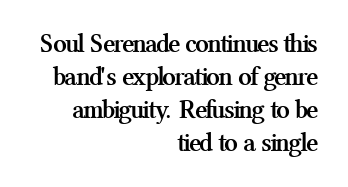
The image shows 27 px bold type, upright; set right-aligned, line spacing 1.22x, normal letter spacing, not underlined.
